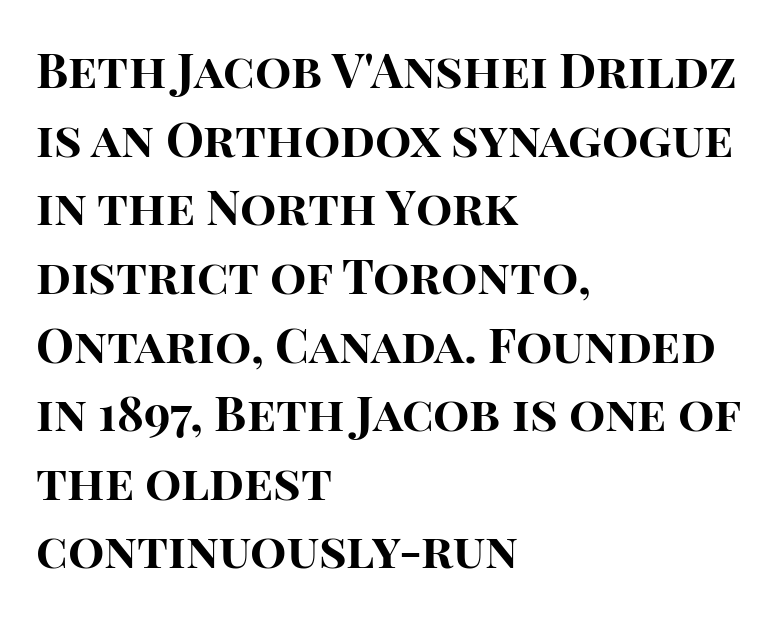
The image shows 48 px bold sans-serif type, upright; set left-aligned, normal line spacing (1.43x), normal letter spacing, not underlined; high stroke contrast and a large x-height.
